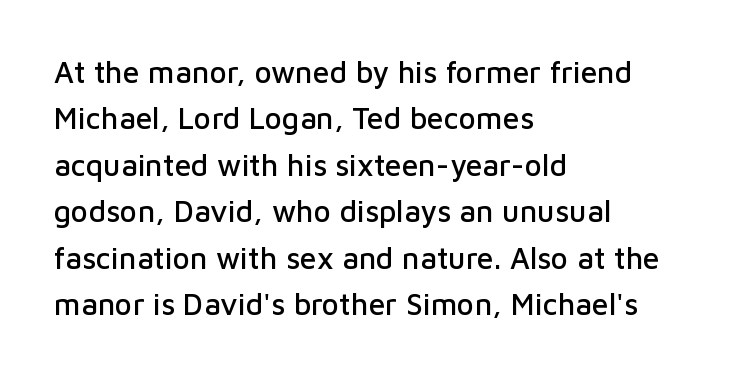
Q: Is the text italic (slanted)? A: No, it is upright.
Q: Is the typeface a serif or a sans-serif typeface? A: Sans-serif.
Q: Is the text underlined? A: No.
Q: How is the paragraph aligned? A: Left-aligned.
Q: Is the spacing between letters normal or unusually wide? A: Normal.
Q: Is the spacing between lines tight, normal or loose? A: Normal.
Q: Width (condensed, normal, or wide)? A: Normal.
Q: Stroke contrast? A: Low.
Q: x-height? A: Medium.
Q: Monospaced? A: No.
